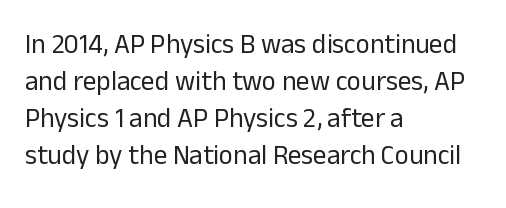
Q: Is the text bold? A: No.
Q: Is the text italic (slanted)? A: No, it is upright.
Q: Is the text underlined? A: No.
Q: How is the paragraph aligned? A: Left-aligned.
Q: Is the spacing between letters normal or unusually wide? A: Normal.
Q: Is the spacing between lines tight, normal or loose? A: Normal.
